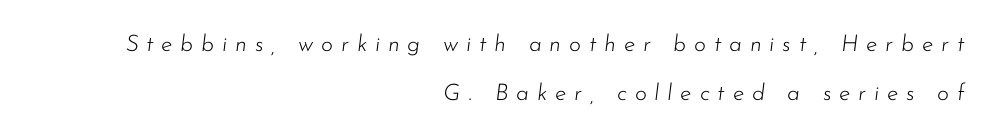
The image shows 23 px text type, italic (leaning right); set right-aligned, loose line spacing (2.13x), unusually wide letter spacing (+0.34 em), not underlined.
